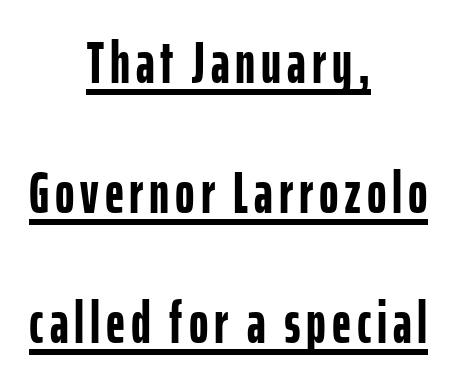
Q: Is the text bold? A: Yes.
Q: Is the text italic (slanted)? A: No, it is upright.
Q: Is the typeface a serif or a sans-serif typeface? A: Sans-serif.
Q: Is the text underlined? A: Yes.
Q: How is the paragraph aligned? A: Centered.
Q: Is the spacing between lines tight, normal or loose? A: Loose.
Q: Width (condensed, normal, or wide)? A: Condensed.
Q: Stroke contrast? A: Low.
Q: x-height? A: Medium.
Q: Monospaced? A: No.
